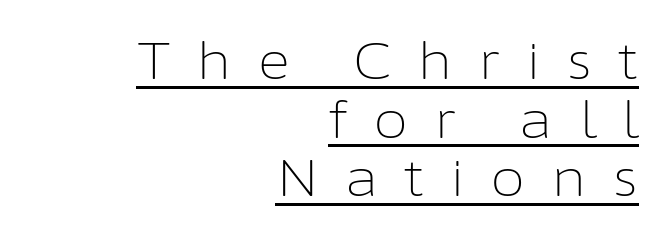
Weight class: somewhere from thin through regular. The text block is weighted toward the right margin, trailing off unevenly leftward. A typesetter would call this heavily tracked-out type. Typographically, this falls in the sans-serif category. Character widths vary here, with narrow letters taking less room than wide ones. A continuous stroke trails under the words, as in a hyperlink.
